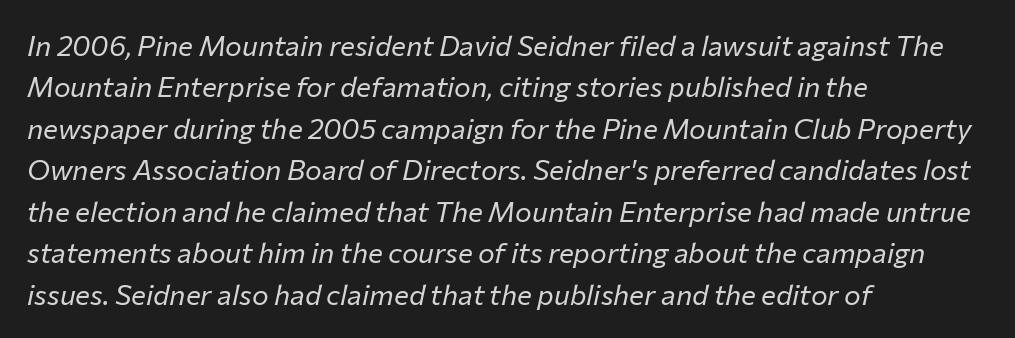
Character widths vary here, with narrow letters taking less room than wide ones. Is the type heavy? It reads as light-to-regular instead. Is the letter spacing exaggerated? No — it looks like the ordinary default. Anything drawn beneath the words? Only blank space.
